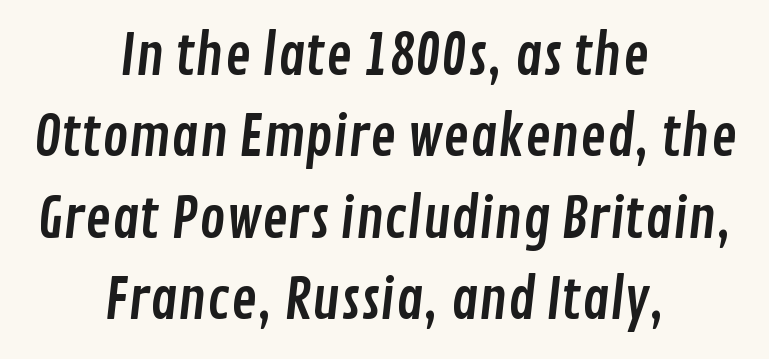
{"serif": "no", "width": "condensed", "stroke_contrast": "low", "x_height": "medium", "monospaced": "no", "underline": "no", "align": "center", "line_spacing": "normal", "line_spacing_ratio": 1.48, "letter_spacing": "normal", "letter_spacing_em": 0.0, "glyph_px": 55}
